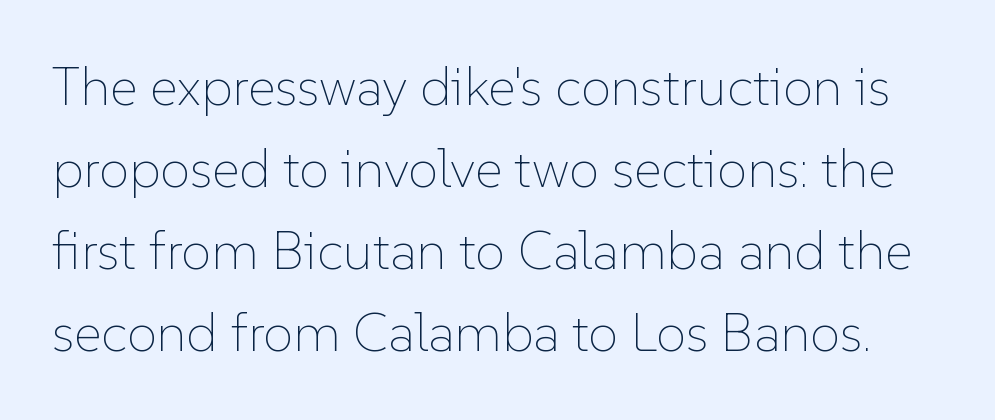
Q: Is the text bold? A: No.
Q: Is the text italic (slanted)? A: No, it is upright.
Q: Is the text underlined? A: No.
Q: Is the spacing between letters normal or unusually wide? A: Normal.
Q: Is the spacing between lines tight, normal or loose? A: Normal.
Q: Width (condensed, normal, or wide)? A: Normal.
Q: Stroke contrast? A: Low.
Q: x-height? A: Medium.
Q: Monospaced? A: No.
